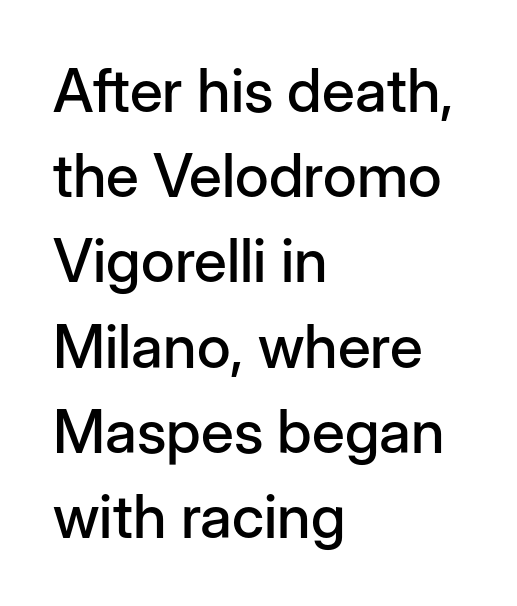
The image shows 60 px sans-serif type, upright; set left-aligned, normal line spacing (1.42x), normal letter spacing, not underlined; low stroke contrast and a medium x-height.
